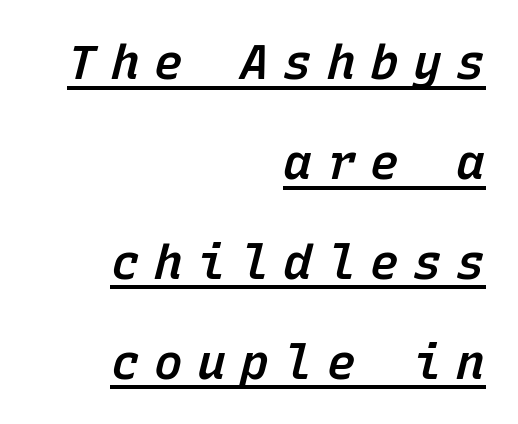
{"italic": "yes", "lean": "right", "slant_degrees": 15, "bold": "semi", "weight": "semibold", "width": "normal", "stroke_contrast": "low", "x_height": "medium", "monospaced": "yes", "underline": "yes", "align": "right", "line_spacing": "loose", "line_spacing_ratio": 2.08, "letter_spacing": "wide", "letter_spacing_em": 0.3, "glyph_px": 48}
